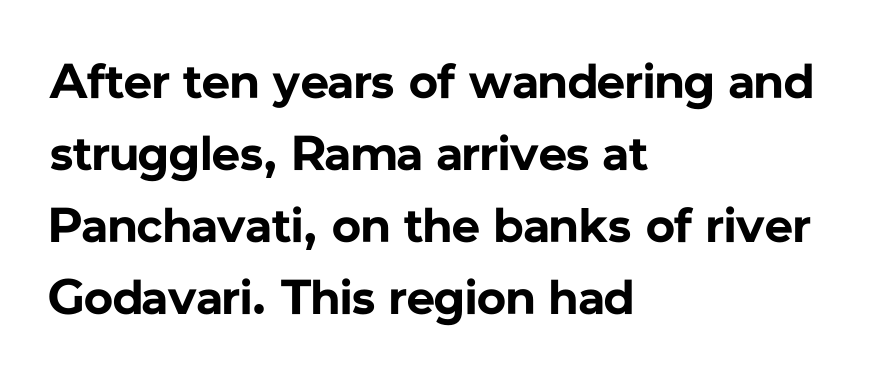
When letters stand straight like this, we call the style roman or upright. The rendering keeps characters at their native spacing. The space directly below the letters is spotless. A dark, heavy texture on the line: the type is bold. Note the varied advance widths — an 'i' is clearly narrower than an 'm'.
